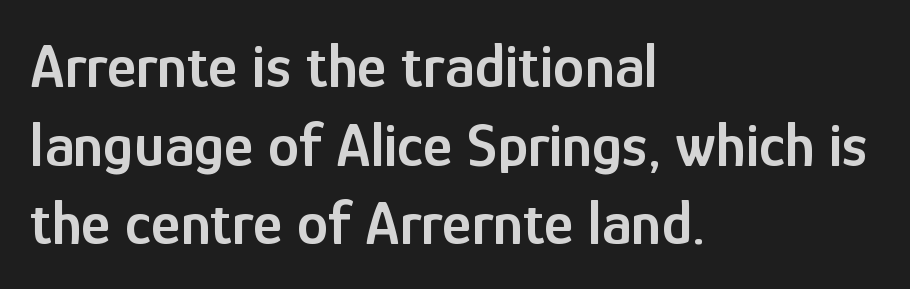
{"serif": "no", "italic": "no", "bold": "semi", "weight": "semibold", "width": "condensed", "stroke_contrast": "low", "x_height": "medium", "monospaced": "no", "underline": "no", "align": "left", "line_spacing": "normal", "line_spacing_ratio": 1.25, "letter_spacing": "normal", "letter_spacing_em": 0.0, "glyph_px": 63}
